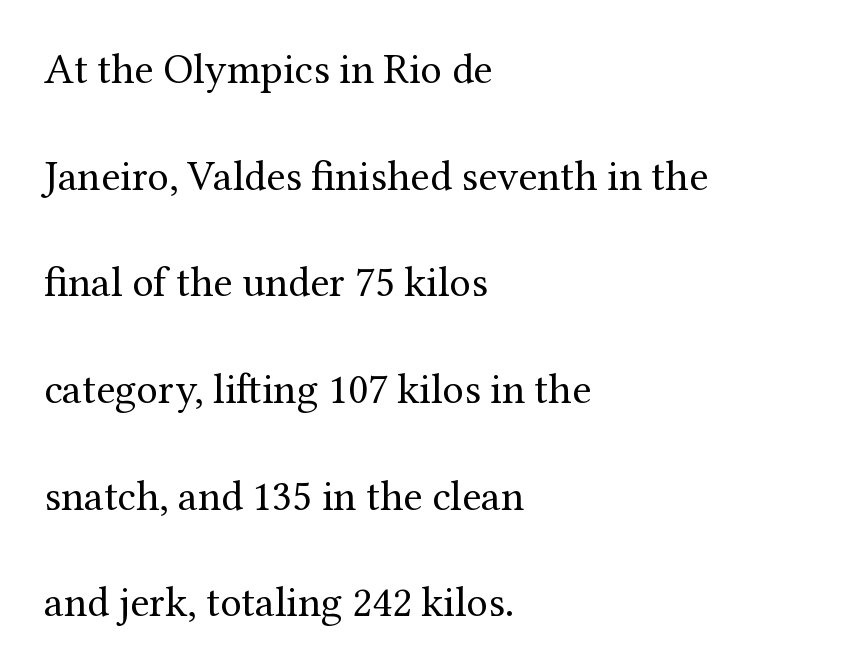
These lines stand farther apart than default settings would place them. The gaps between neighbouring characters are ordinary and unremarkable. Posture: straight, roman, zero tilt. Note: serifs present on the glyphs.
